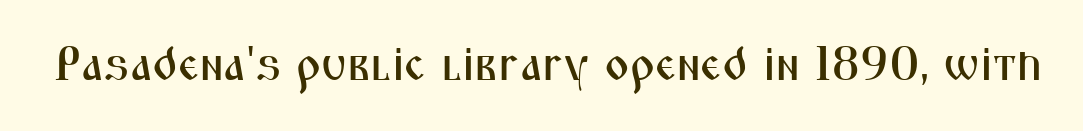
The baseline area is clear. Font category for this specimen: sans-serif. Characters follow at the spacing the type designer built in. Proportional: the letters do not fall into vertical columns. A roman cut, with each character standing at attention.
